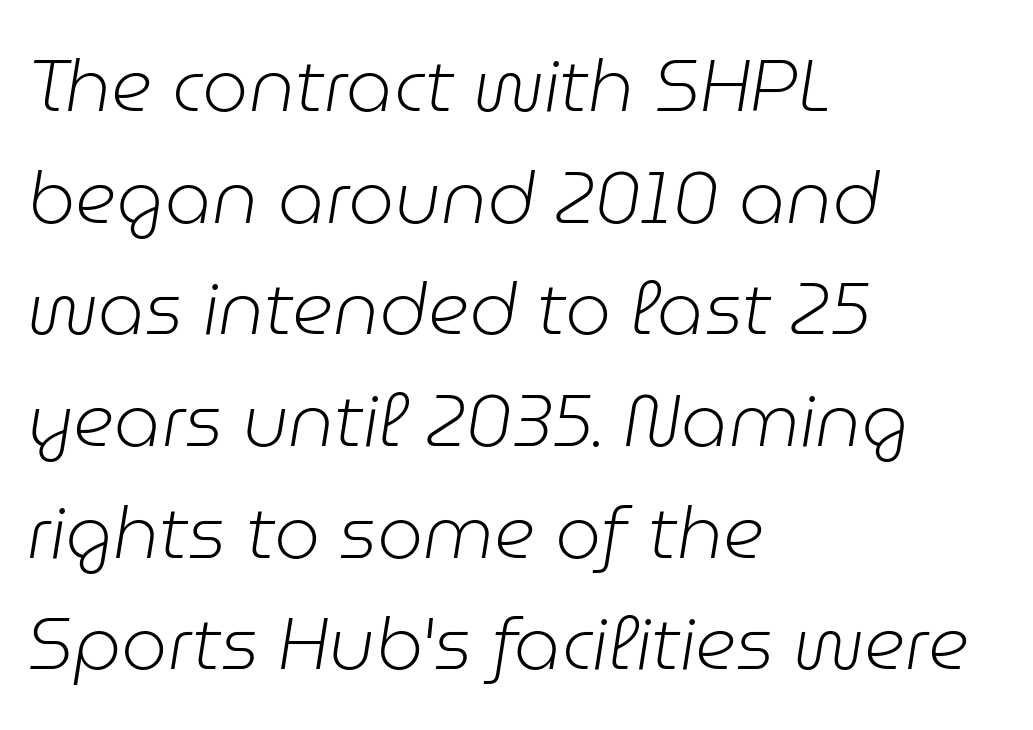
{"italic": "yes", "lean": "right", "slant_degrees": 9, "bold": "no", "weight": "light", "width": "normal", "stroke_contrast": "low", "x_height": "medium", "monospaced": "no", "underline": "no", "align": "left", "line_spacing": "normal", "line_spacing_ratio": 1.53, "letter_spacing": "normal", "letter_spacing_em": 0.0, "glyph_px": 73}
